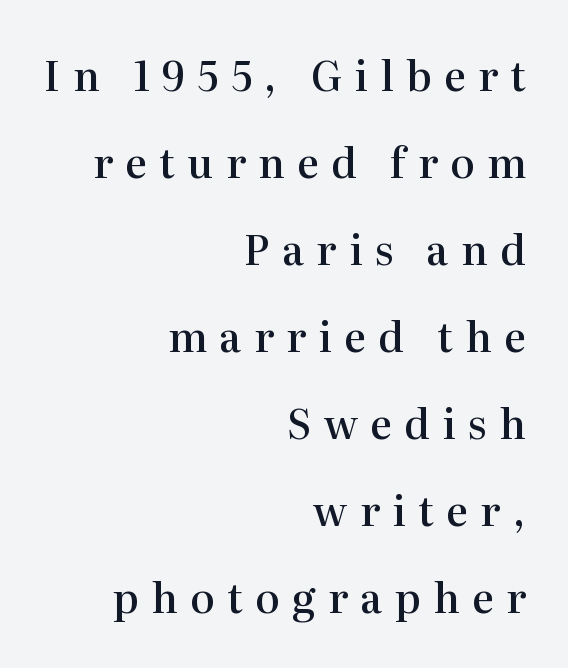
Heft: intermediate — a semibold. Type without underlining. The lines in this sample share a right terminus and differ only in where they begin. These lines are composed in type with serifs.
